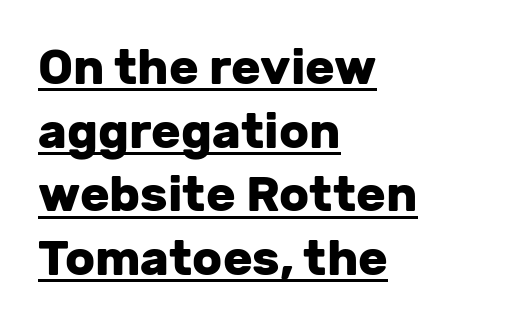
Q: Is the text bold? A: Yes.
Q: Is the text italic (slanted)? A: No, it is upright.
Q: Is the typeface a serif or a sans-serif typeface? A: Sans-serif.
Q: Is the text underlined? A: Yes.
Q: How is the paragraph aligned? A: Left-aligned.
Q: Is the spacing between letters normal or unusually wide? A: Normal.
Q: Is the spacing between lines tight, normal or loose? A: Normal.
Q: Width (condensed, normal, or wide)? A: Normal.
Q: Stroke contrast? A: Low.
Q: x-height? A: Medium.
Q: Monospaced? A: No.
